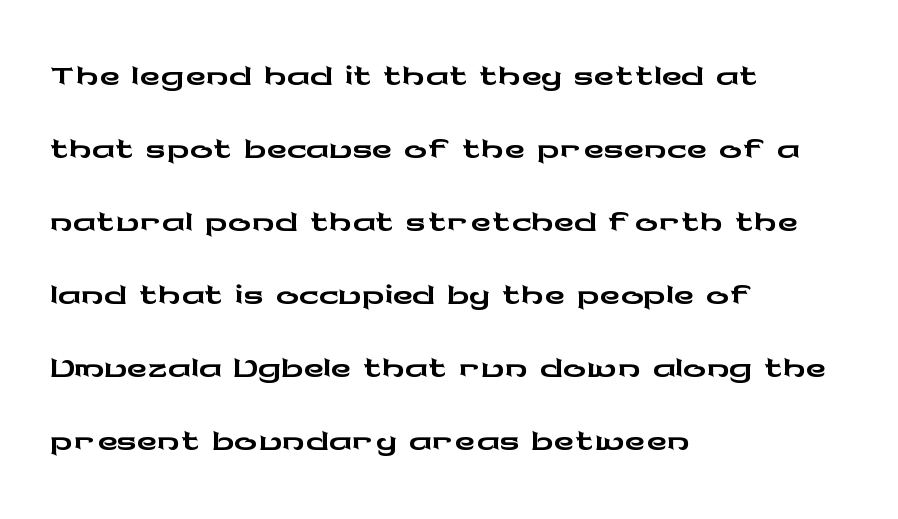
{"serif": "no", "italic": "no", "width": "wide", "stroke_contrast": "low", "x_height": "medium", "monospaced": "no", "underline": "no", "align": "left", "line_spacing": "normal", "line_spacing_ratio": 1.28, "letter_spacing": "normal", "letter_spacing_em": 0.0, "glyph_px": 57}
